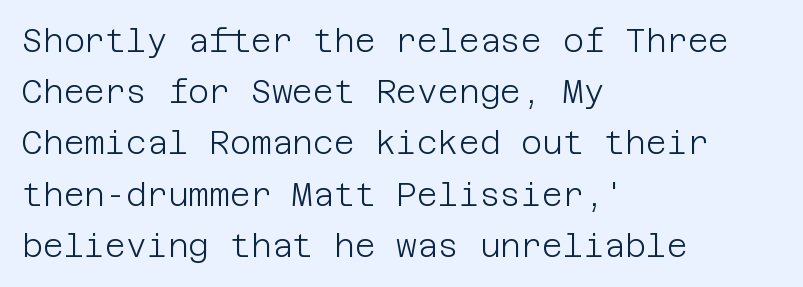
Q: Is the text bold? A: No.
Q: Is the text italic (slanted)? A: No, it is upright.
Q: Is the typeface a serif or a sans-serif typeface? A: Sans-serif.
Q: Is the text underlined? A: No.
Q: How is the paragraph aligned? A: Left-aligned.
Q: Is the spacing between letters normal or unusually wide? A: Normal.
Q: Is the spacing between lines tight, normal or loose? A: Normal.
Q: Width (condensed, normal, or wide)? A: Normal.
Q: Stroke contrast? A: Low.
Q: x-height? A: Large.
